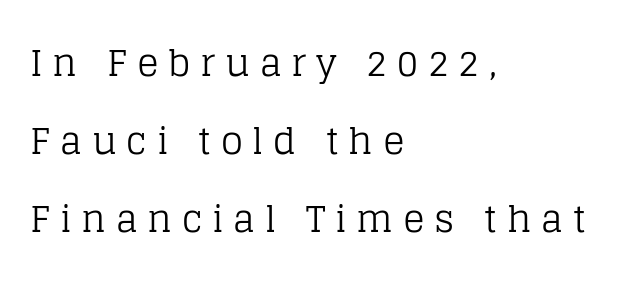
Q: Is the text bold? A: No.
Q: Is the text italic (slanted)? A: No, it is upright.
Q: Is the typeface a serif or a sans-serif typeface? A: Serif.
Q: Is the text underlined? A: No.
Q: How is the paragraph aligned? A: Left-aligned.
Q: Is the spacing between letters normal or unusually wide? A: Unusually wide.
Q: Is the spacing between lines tight, normal or loose? A: Loose.
Q: Width (condensed, normal, or wide)? A: Normal.
Q: Stroke contrast? A: Low.
Q: x-height? A: Large.
Q: Monospaced? A: No.
